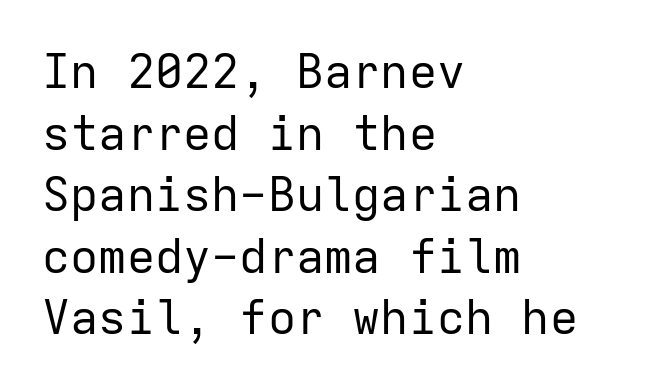
The image shows 47 px regular-weight sans-serif type, upright, monospaced; set left-aligned, normal line spacing (1.31x), normal letter spacing, not underlined; low stroke contrast and a medium x-height.
